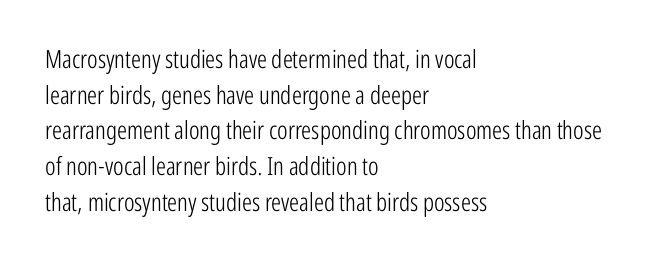
{"italic": "no", "bold": "no", "underline": "no", "align": "left", "line_spacing": "normal", "line_spacing_ratio": 1.43, "letter_spacing": "normal", "letter_spacing_em": 0.0, "glyph_px": 25}
